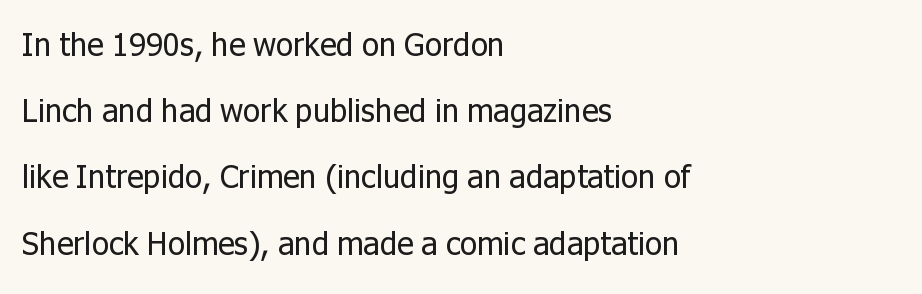
Q: Is the text bold? A: No.
Q: Is the text italic (slanted)? A: No, it is upright.
Q: Is the typeface a serif or a sans-serif typeface? A: Sans-serif.
Q: Is the text underlined? A: No.
Q: How is the paragraph aligned? A: Left-aligned.
Q: Is the spacing between letters normal or unusually wide? A: Normal.
Q: Is the spacing between lines tight, normal or loose? A: Loose.
Q: Width (condensed, normal, or wide)? A: Normal.
Q: Stroke contrast? A: Low.
Q: x-height? A: Medium.
Q: Monospaced? A: No.
